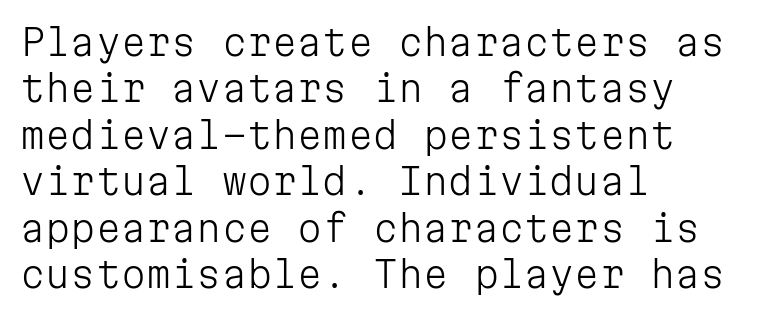
The image shows 36 px light sans-serif type, upright, monospaced; set left-aligned, normal line spacing (1.29x), normal letter spacing, not underlined; low stroke contrast and a medium x-height.
